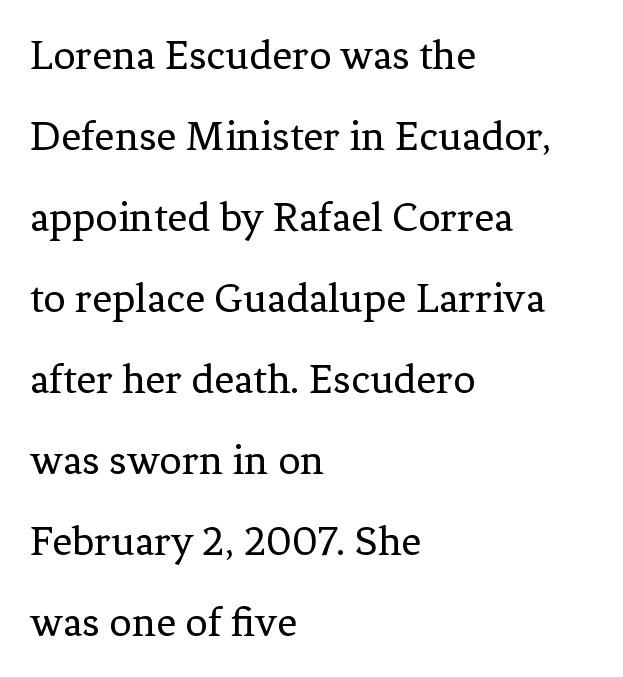
{"serif": "yes", "italic": "no", "bold": "no", "weight": "regular", "width": "normal", "stroke_contrast": "low", "x_height": "medium", "monospaced": "no", "underline": "no", "align": "left", "line_spacing_ratio": 1.84, "letter_spacing": "normal", "letter_spacing_em": 0.0, "glyph_px": 44}
